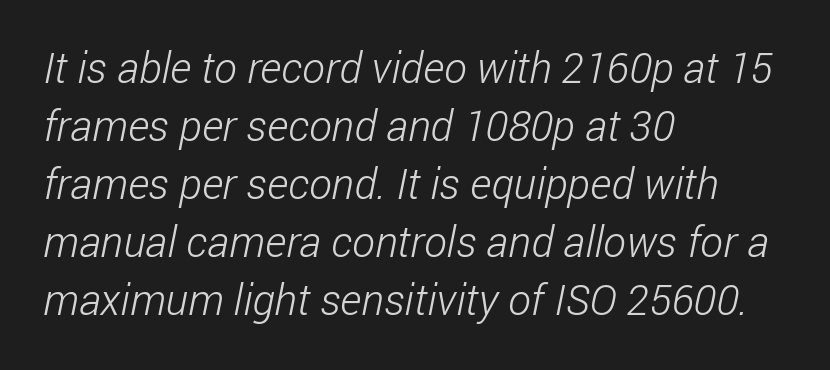
The image shows 43 px light, condensed sans-serif type; set left-aligned, normal line spacing (1.35x), normal letter spacing, not underlined; low stroke contrast and a medium x-height.
